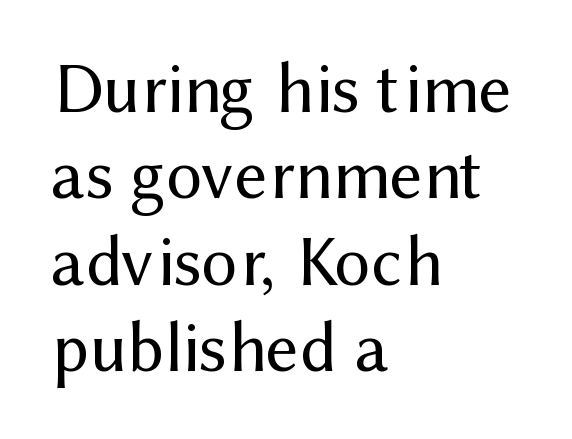
The image shows 72 px regular-weight sans-serif type, upright; set left-aligned, line spacing 1.2x, normal letter spacing, not underlined; medium stroke contrast and a medium x-height.
